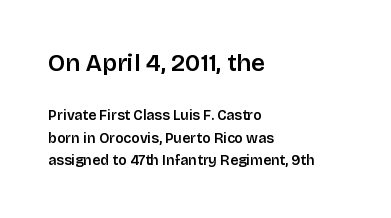
Alignment: flush left. The gap between lines stays unmarked. Heft: intermediate — a semibold. This layout puts the oversized block above and the modest block below.
